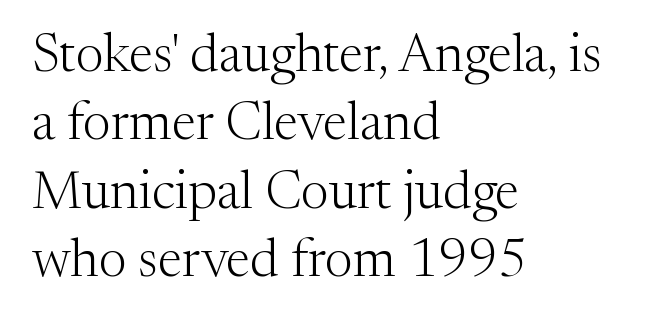
To sum up the face: it has serifs. Ink coverage per letter is moderate at most. Does extra space separate the letters? No, they use regular spacing. Is this a fixed-width face? No — the glyphs have proportional, varying widths. This block has exactly the height ordinary leading produces.
